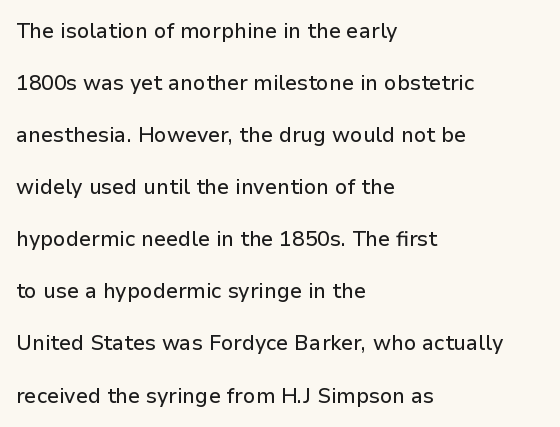
The rendering uses a large line-height, opening up the rows. When letters stand straight like this, we call the style roman or upright. Caption: multi-line text, flush left, ragged right. These lines keep a tight, regular rhythm from letter to letter. Bare-footed words on every line.
